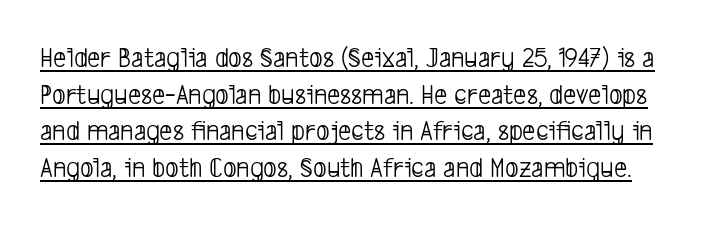
Decoration check: the copy is underlined. These lines are composed in type without serifs. Think of a printed novel: that variable character pitch is what you see here. No chunkiness to these letters — they're not bold.
